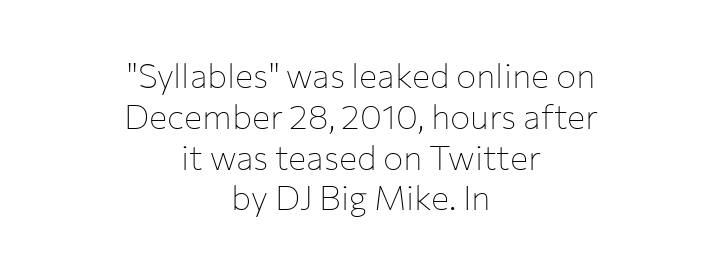
The image shows 34 px thin sans-serif type, upright; set centered, line spacing 1.2x, normal letter spacing, not underlined; low stroke contrast and a medium x-height.
